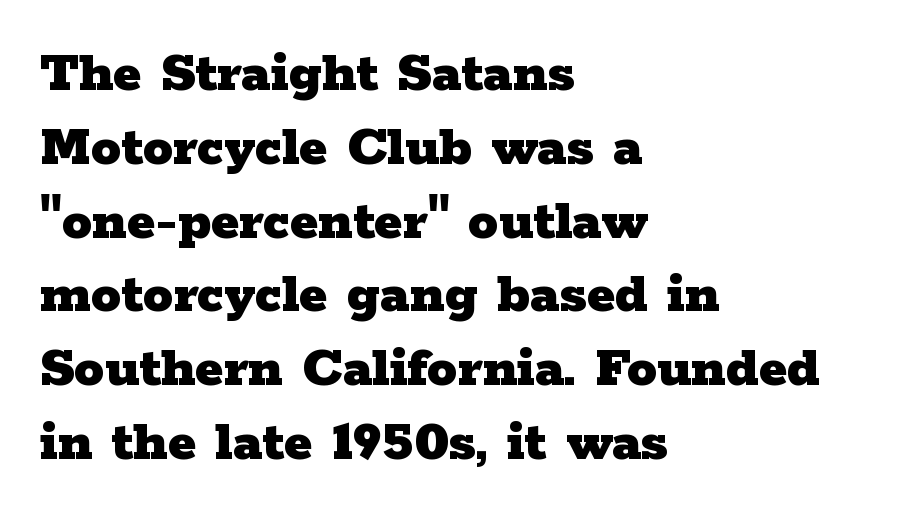
The image shows 60 px heavy, wide serif type, upright; set left-aligned, line spacing 1.23x, normal letter spacing, not underlined; low stroke contrast and a medium x-height.
